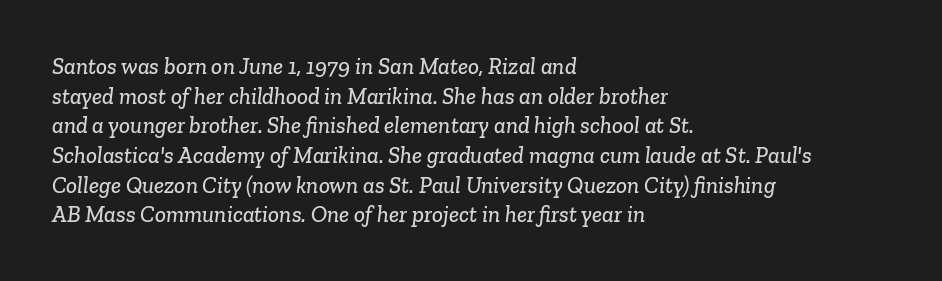
{"underline": "no", "align": "left", "line_spacing": "normal", "line_spacing_ratio": 1.29, "letter_spacing": "normal", "letter_spacing_em": 0.0, "glyph_px": 23}
